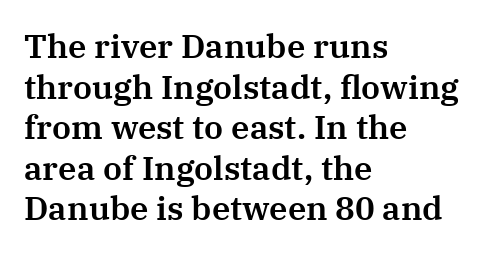
Q: Is the text italic (slanted)? A: No, it is upright.
Q: Is the typeface a serif or a sans-serif typeface? A: Serif.
Q: Is the text underlined? A: No.
Q: How is the paragraph aligned? A: Left-aligned.
Q: Is the spacing between letters normal or unusually wide? A: Normal.
Q: Width (condensed, normal, or wide)? A: Normal.
Q: Stroke contrast? A: Medium.
Q: x-height? A: Medium.
Q: Monospaced? A: No.
